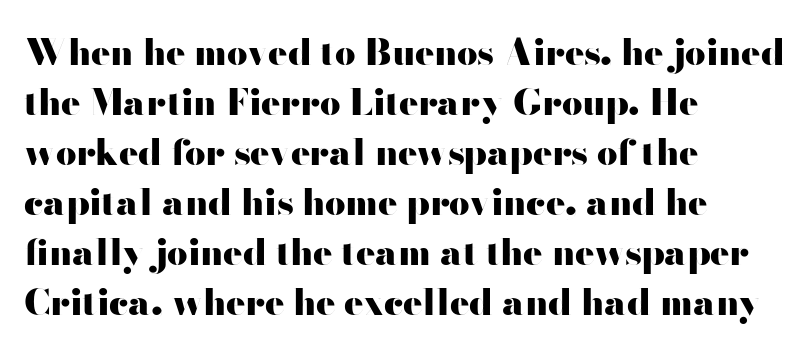
{"italic": "no", "bold": "yes", "weight": "heavy", "width": "wide", "stroke_contrast": "high", "x_height": "small", "monospaced": "no", "underline": "no", "align": "left", "line_spacing": "normal", "line_spacing_ratio": 1.39, "letter_spacing": "normal", "letter_spacing_em": 0.0, "glyph_px": 36}
